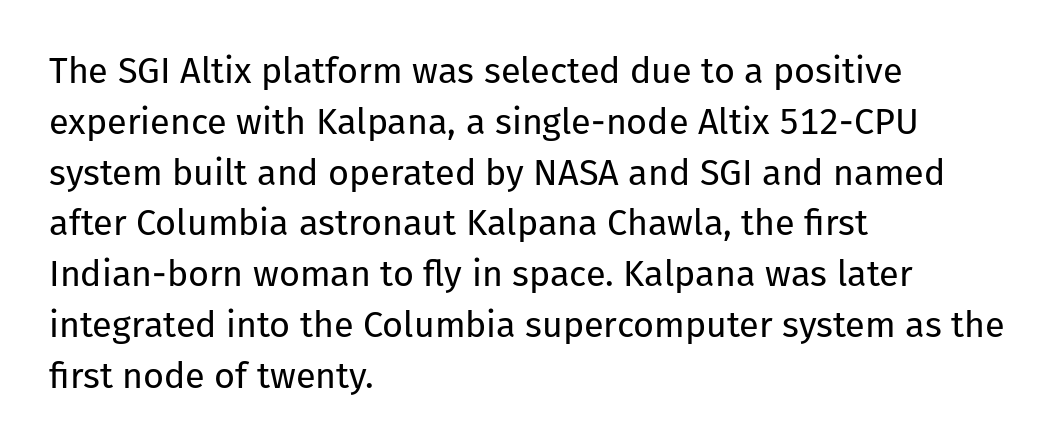
Weight: in the light-to-regular range. Posture: vertical. Each letter's strokes conclude bluntly, with no projecting serifs. Words appear dense and cohesive because spacing is normal.
